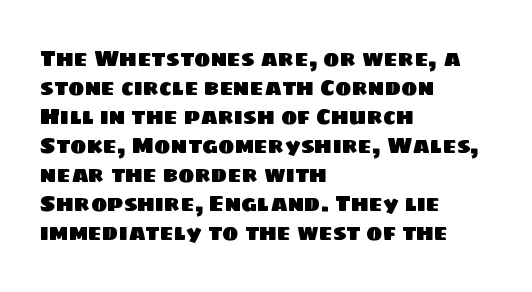
Notice how the passage keeps a crisp vertical edge on the left only. Glance below the letters and you will spot only blank space. Honestly, the letter spacing is just normal — you wouldn't notice it. How would I describe the line gaps? Plain and ordinary.
